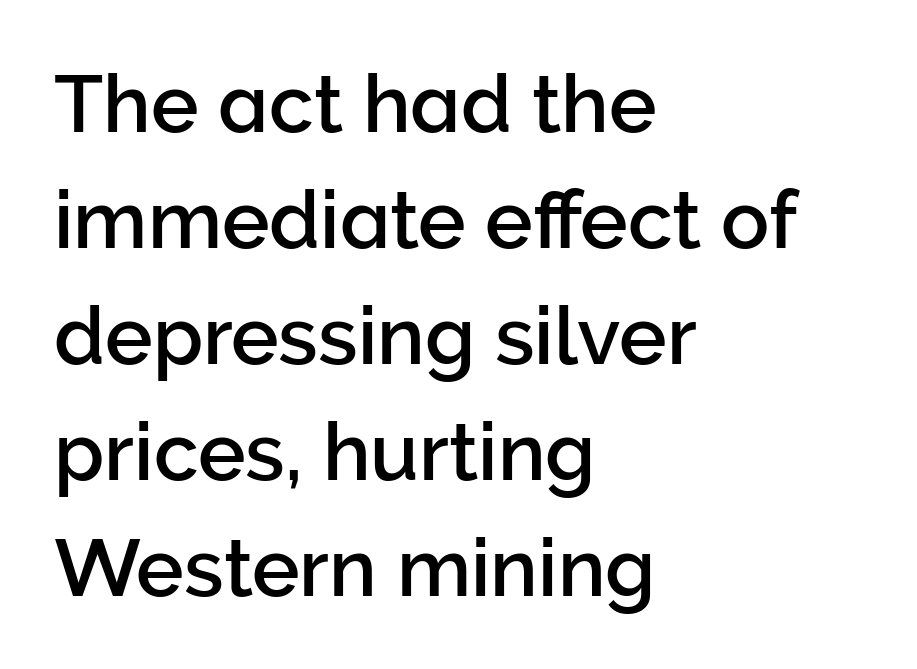
{"serif": "no", "italic": "no", "width": "normal", "stroke_contrast": "low", "x_height": "medium", "monospaced": "no", "underline": "no", "align": "left", "line_spacing": "normal", "line_spacing_ratio": 1.45, "letter_spacing": "normal", "letter_spacing_em": 0.0, "glyph_px": 80}
